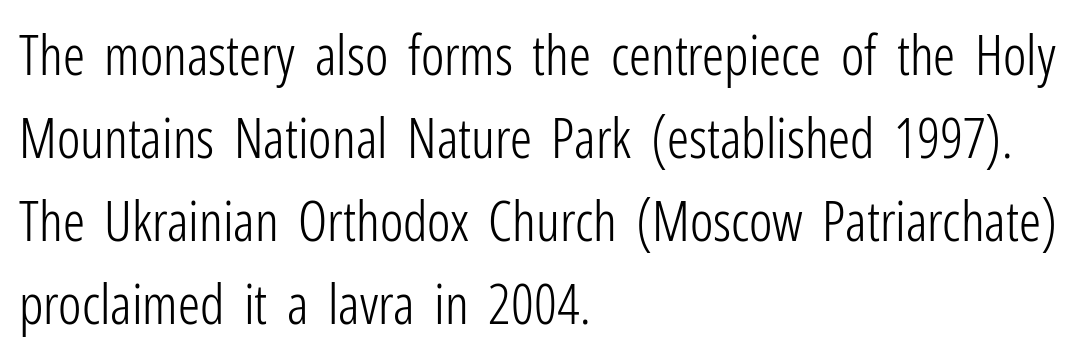
Q: Is the text bold? A: No.
Q: Is the text italic (slanted)? A: No, it is upright.
Q: Is the typeface a serif or a sans-serif typeface? A: Sans-serif.
Q: Is the text underlined? A: No.
Q: How is the paragraph aligned? A: Left-aligned.
Q: Is the spacing between letters normal or unusually wide? A: Normal.
Q: Is the spacing between lines tight, normal or loose? A: Normal.
Q: Width (condensed, normal, or wide)? A: Condensed.
Q: Stroke contrast? A: Low.
Q: x-height? A: Medium.
Q: Monospaced? A: No.
